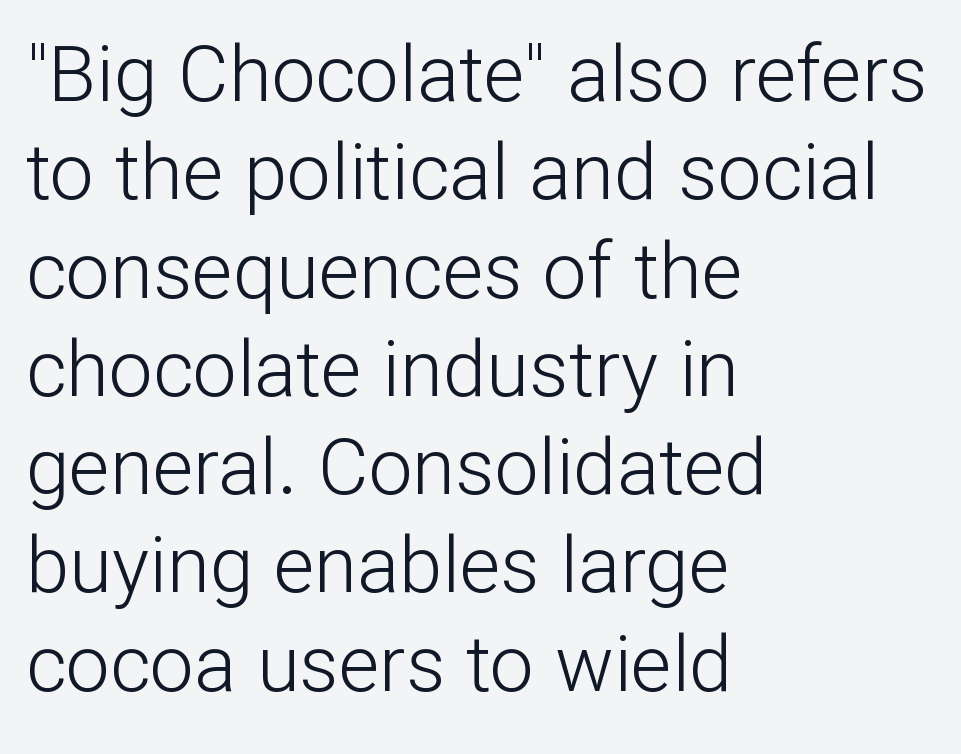
Q: Is the text bold? A: No.
Q: Is the text italic (slanted)? A: No, it is upright.
Q: Is the typeface a serif or a sans-serif typeface? A: Sans-serif.
Q: Is the text underlined? A: No.
Q: How is the paragraph aligned? A: Left-aligned.
Q: Is the spacing between letters normal or unusually wide? A: Normal.
Q: Is the spacing between lines tight, normal or loose? A: Normal.
Q: Width (condensed, normal, or wide)? A: Normal.
Q: Stroke contrast? A: Low.
Q: x-height? A: Medium.
Q: Monospaced? A: No.
